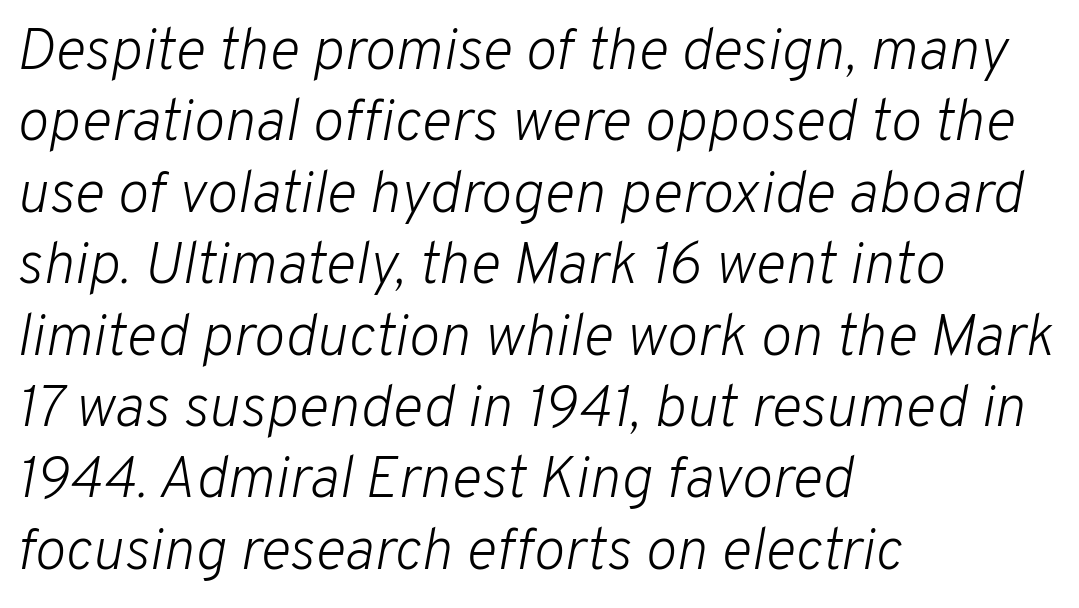
The image shows 59 px light type, italic (leaning right); set left-aligned, line spacing 1.21x, normal letter spacing, not underlined; low stroke contrast and a medium x-height.
